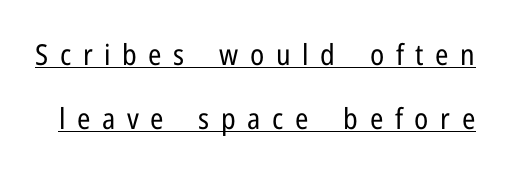
Decoration check: the copy is underlined. Here the designer chose a conventional face with non-uniform glyph widths. Inter-character spacing is expanded well beyond the font's built-in metrics. Stem width sits at or under what a default text font uses. Nope, no serifs anywhere on these letters.
